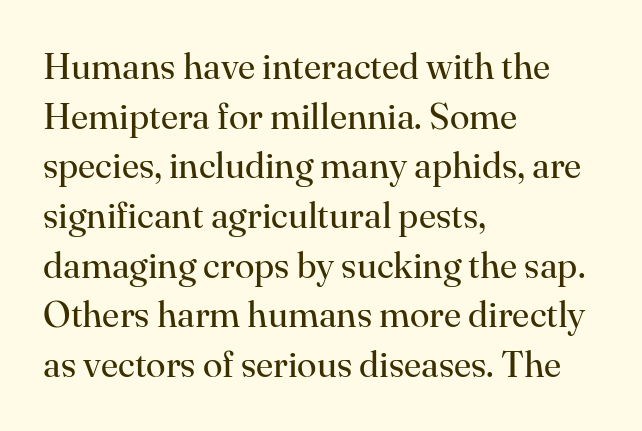
Q: Is the text bold? A: No.
Q: Is the text italic (slanted)? A: No, it is upright.
Q: Is the typeface a serif or a sans-serif typeface? A: Serif.
Q: Is the text underlined? A: No.
Q: How is the paragraph aligned? A: Left-aligned.
Q: Is the spacing between letters normal or unusually wide? A: Normal.
Q: Is the spacing between lines tight, normal or loose? A: Normal.
Q: Width (condensed, normal, or wide)? A: Normal.
Q: Stroke contrast? A: High.
Q: x-height? A: Small.
Q: Monospaced? A: No.
